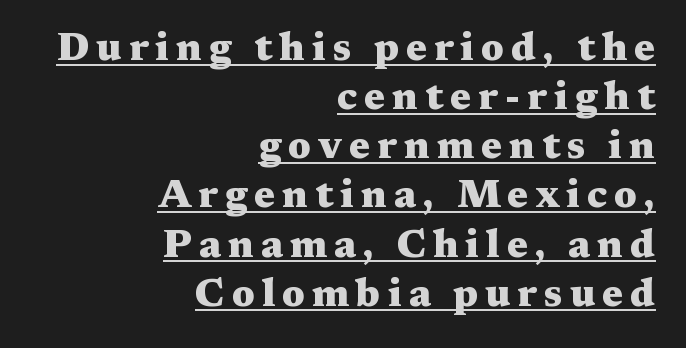
The image shows 39 px heavy, wide serif type, upright; set right-aligned, normal line spacing (1.26x), underlined; medium stroke contrast and a medium x-height.
